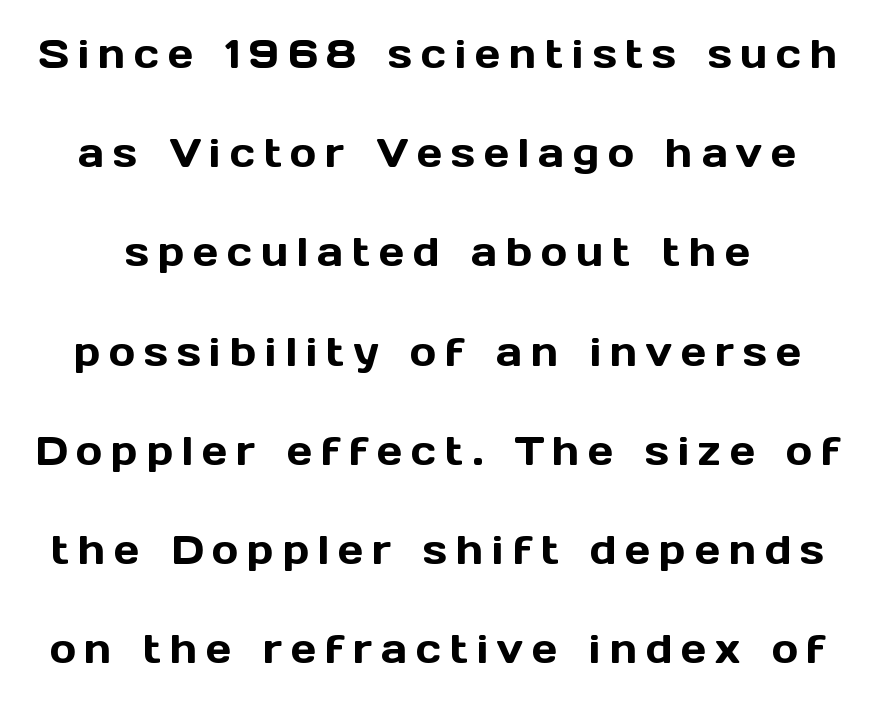
{"serif": "no", "italic": "no", "width": "normal", "x_height": "medium", "monospaced": "no", "underline": "no", "line_spacing": "loose", "line_spacing_ratio": 2.48, "letter_spacing": "wide", "letter_spacing_em": 0.22, "glyph_px": 40}
